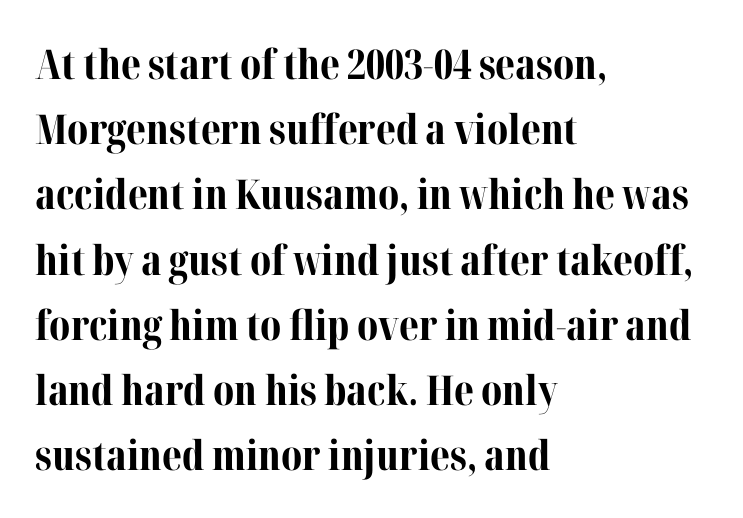
Normally led — the rows are evenly, conventionally spaced. Tracking value appears to be zero — textbook default spacing. The face used here is seriffed, in the tradition of book romans. Underlining? Definitely not there. Spacing verdict: proportional, widths tailored to each character.
